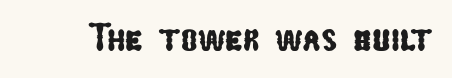
The image shows 39 px condensed sans-serif type; set normal letter spacing, not underlined; low stroke contrast and a medium x-height.
